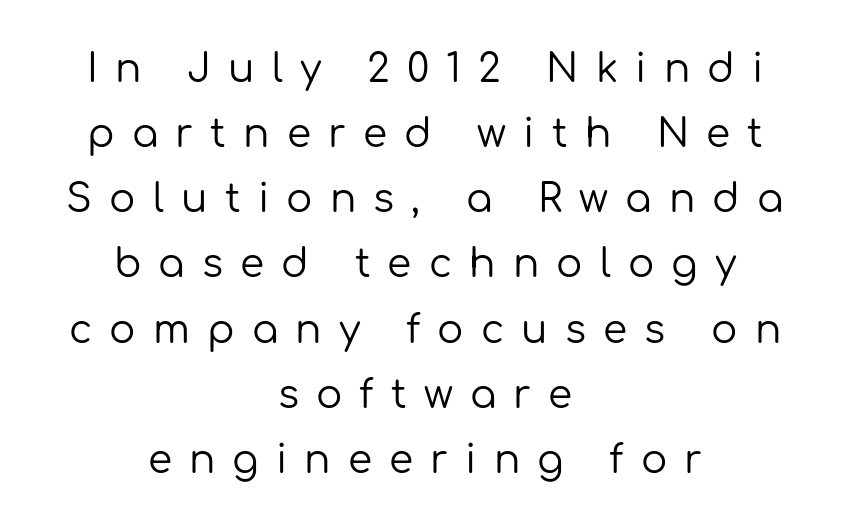
Q: Is the text bold? A: No.
Q: Is the text italic (slanted)? A: No, it is upright.
Q: Is the typeface a serif or a sans-serif typeface? A: Sans-serif.
Q: Is the text underlined? A: No.
Q: How is the paragraph aligned? A: Centered.
Q: Is the spacing between letters normal or unusually wide? A: Unusually wide.
Q: Is the spacing between lines tight, normal or loose? A: Normal.
Q: Width (condensed, normal, or wide)? A: Normal.
Q: Stroke contrast? A: Low.
Q: x-height? A: Medium.
Q: Monospaced? A: No.
